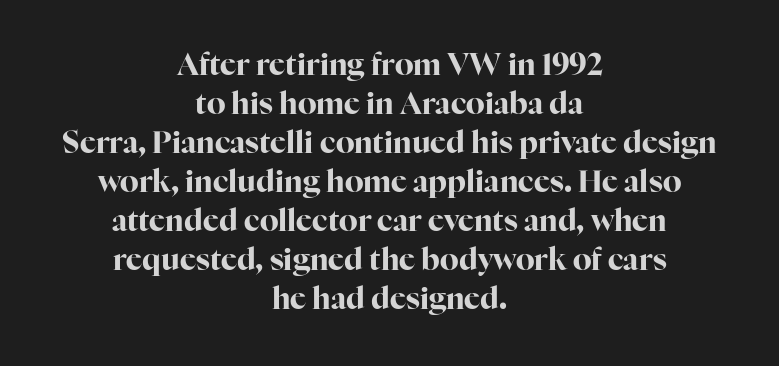
{"serif": "yes", "italic": "no", "bold": "yes", "weight": "bold", "width": "normal", "stroke_contrast": "high", "x_height": "medium", "monospaced": "no", "underline": "no", "align": "center", "line_spacing": "normal", "line_spacing_ratio": 1.3, "letter_spacing": "normal", "letter_spacing_em": 0.0, "glyph_px": 30}
